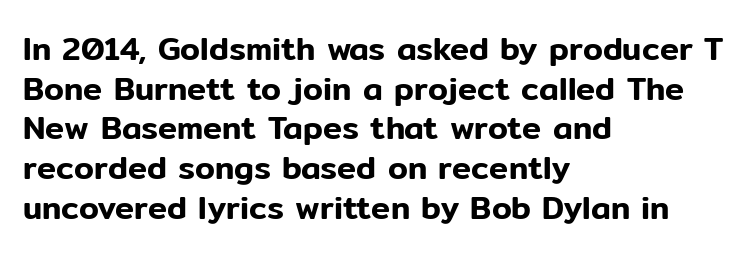
Q: Is the text italic (slanted)? A: No, it is upright.
Q: Is the typeface a serif or a sans-serif typeface? A: Sans-serif.
Q: Is the text underlined? A: No.
Q: How is the paragraph aligned? A: Left-aligned.
Q: Is the spacing between letters normal or unusually wide? A: Normal.
Q: Width (condensed, normal, or wide)? A: Normal.
Q: Stroke contrast? A: Low.
Q: x-height? A: Medium.
Q: Monospaced? A: No.
